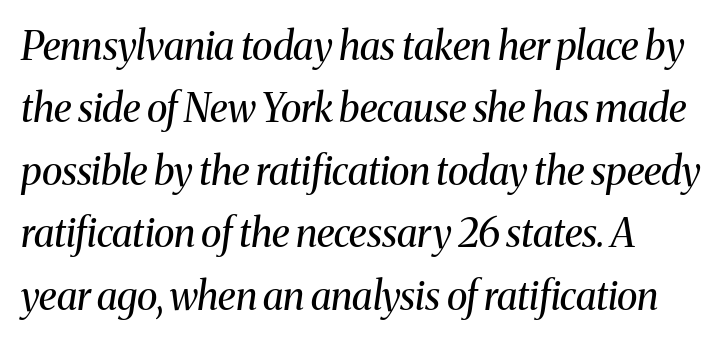
{"serif": "yes", "italic": "yes", "lean": "right", "slant_degrees": 8, "bold": "no", "weight": "regular", "width": "normal", "stroke_contrast": "medium", "x_height": "medium", "monospaced": "no", "underline": "no", "align": "left", "line_spacing": "normal", "line_spacing_ratio": 1.6, "letter_spacing": "normal", "letter_spacing_em": 0.0, "glyph_px": 39}
